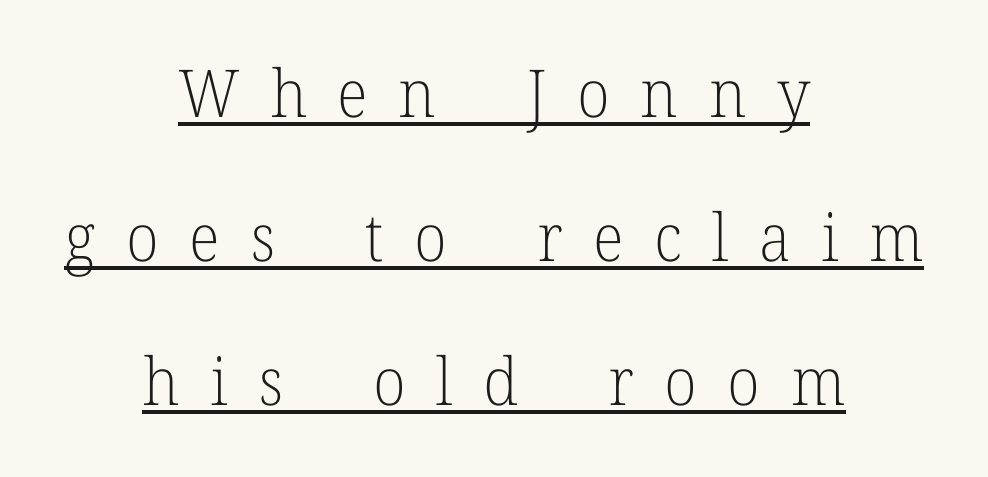
In terms of letterspacing, this is a distinctly airy, spread setting. The cut favours lightness, reaching ordinary text weight at its darkest. Serif or sans? Serif — the stroke terminals have little feet. In CSS terms this would be text-align: center. Glance below the letters and you will spot a drawn line. The block of text is sparse from top to bottom, with ample space between rows.
